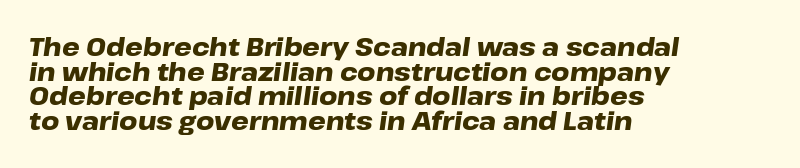
Q: Is the text bold? A: Yes.
Q: Is the text italic (slanted)? A: Yes, it leans right by about 8 degrees.
Q: Is the text underlined? A: No.
Q: How is the paragraph aligned? A: Left-aligned.
Q: Is the spacing between letters normal or unusually wide? A: Normal.
Q: Is the spacing between lines tight, normal or loose? A: Tight.
